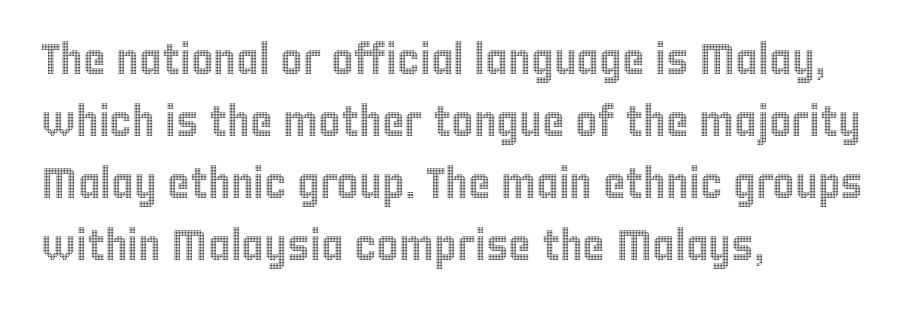
The image shows 43 px condensed type, upright; set left-aligned, normal line spacing (1.44x), normal letter spacing, not underlined; a large x-height.
